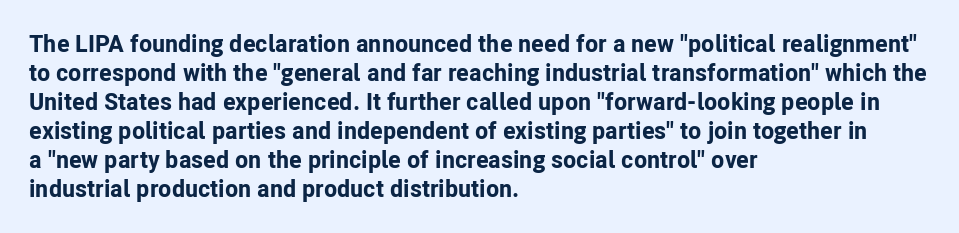
Q: Is the text bold? A: Yes.
Q: Is the text italic (slanted)? A: No, it is upright.
Q: Is the text underlined? A: No.
Q: How is the paragraph aligned? A: Left-aligned.
Q: Is the spacing between letters normal or unusually wide? A: Normal.
